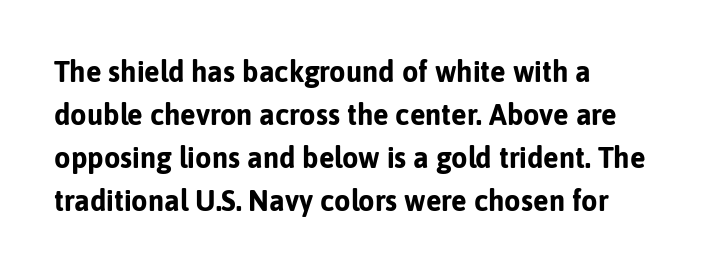
Q: Is the text bold? A: Yes.
Q: Is the text italic (slanted)? A: No, it is upright.
Q: Is the typeface a serif or a sans-serif typeface? A: Sans-serif.
Q: Is the text underlined? A: No.
Q: How is the paragraph aligned? A: Left-aligned.
Q: Is the spacing between letters normal or unusually wide? A: Normal.
Q: Is the spacing between lines tight, normal or loose? A: Normal.
Q: Width (condensed, normal, or wide)? A: Normal.
Q: Stroke contrast? A: Low.
Q: x-height? A: Medium.
Q: Monospaced? A: No.
